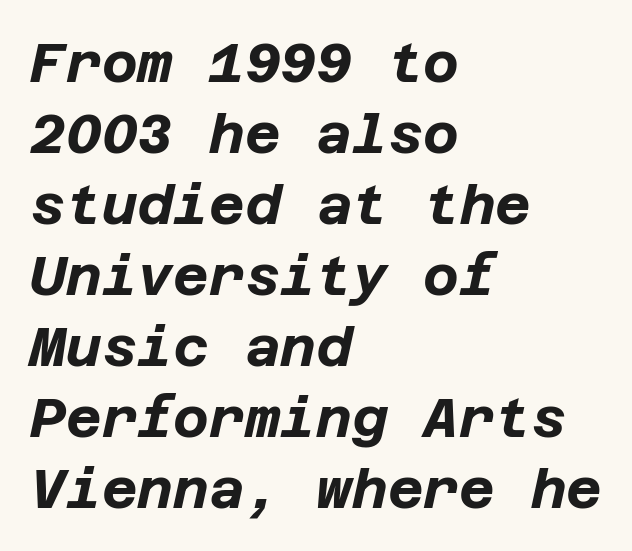
{"italic": "yes", "lean": "right", "slant_degrees": 12, "bold": "yes", "weight": "bold", "width": "normal", "stroke_contrast": "low", "x_height": "large", "underline": "no", "align": "left", "line_spacing": "normal", "line_spacing_ratio": 1.29, "letter_spacing": "normal", "letter_spacing_em": 0.0, "glyph_px": 55}
